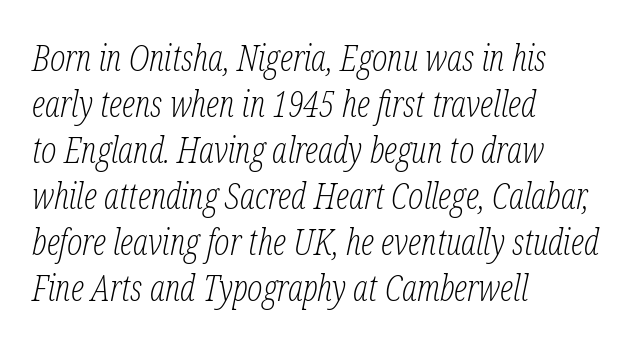
{"serif": "yes", "italic": "yes", "lean": "right", "slant_degrees": 12, "bold": "no", "weight": "light", "width": "condensed", "stroke_contrast": "low", "x_height": "medium", "monospaced": "no", "underline": "no", "align": "left", "line_spacing": "normal", "line_spacing_ratio": 1.28, "letter_spacing": "normal", "letter_spacing_em": 0.0, "glyph_px": 36}
